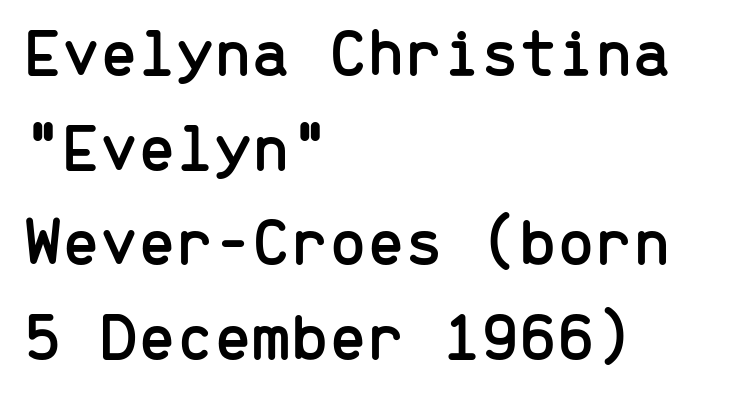
{"serif": "no", "italic": "no", "width": "normal", "stroke_contrast": "low", "x_height": "medium", "monospaced": "yes", "underline": "no", "align": "left", "line_spacing": "normal", "line_spacing_ratio": 1.39, "letter_spacing": "normal", "letter_spacing_em": 0.0, "glyph_px": 68}
